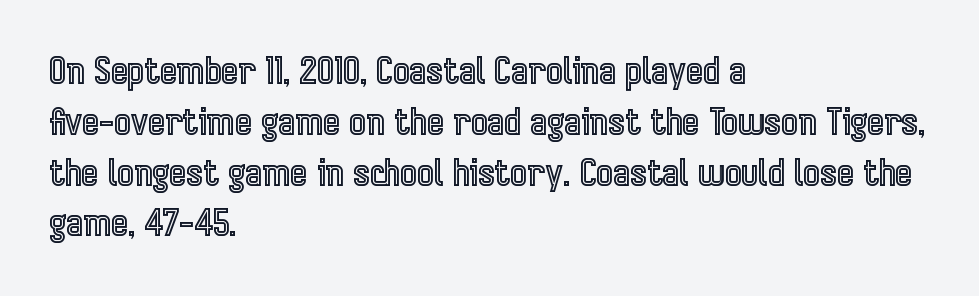
{"italic": "no", "width": "condensed", "x_height": "medium", "monospaced": "no", "underline": "no", "align": "left", "line_spacing": "normal", "line_spacing_ratio": 1.41, "letter_spacing": "normal", "letter_spacing_em": 0.0, "glyph_px": 36}
